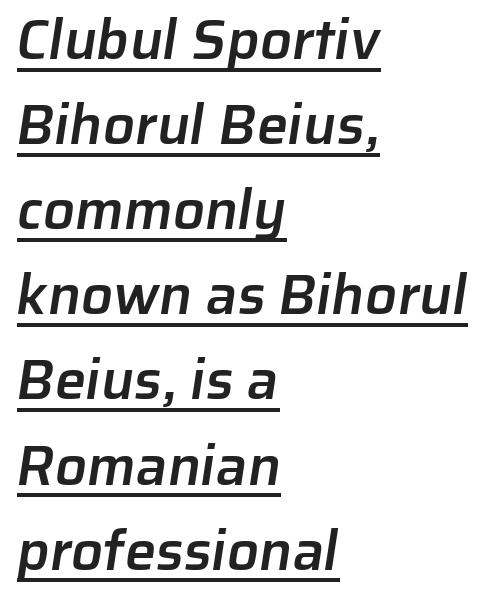
Q: Is the text bold? A: Semi-bold.
Q: Is the typeface a serif or a sans-serif typeface? A: Sans-serif.
Q: Is the text underlined? A: Yes.
Q: How is the paragraph aligned? A: Left-aligned.
Q: Is the spacing between letters normal or unusually wide? A: Normal.
Q: Is the spacing between lines tight, normal or loose? A: Normal.
Q: Width (condensed, normal, or wide)? A: Normal.
Q: Stroke contrast? A: Low.
Q: x-height? A: Medium.
Q: Monospaced? A: No.
